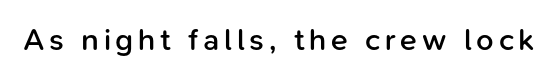
Q: Is the text bold? A: Semi-bold.
Q: Is the text italic (slanted)? A: No, it is upright.
Q: Is the typeface a serif or a sans-serif typeface? A: Sans-serif.
Q: Is the text underlined? A: No.
Q: Width (condensed, normal, or wide)? A: Normal.
Q: Stroke contrast? A: Low.
Q: x-height? A: Medium.
Q: Monospaced? A: No.
